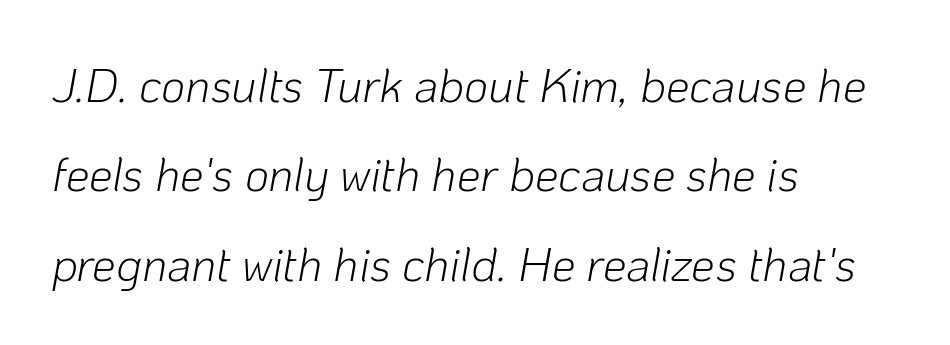
Casual observation: everything's shoved over to the left. Here the designer chose a conventional face with non-uniform glyph widths. Short note: letters normally spaced. Summary of vertical rhythm: relaxed, with wide interline spacing. The face used here has a pronounced slope to its letters. Clear beneath every line of the passage.
